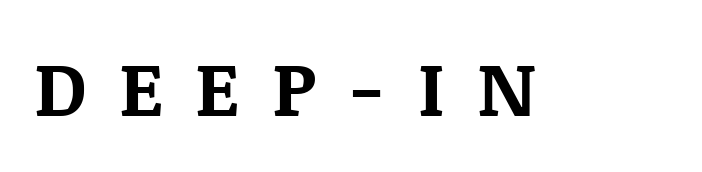
Q: Is the text bold? A: Yes.
Q: Is the text italic (slanted)? A: No, it is upright.
Q: Is the typeface a serif or a sans-serif typeface? A: Serif.
Q: Is the text underlined? A: No.
Q: Is the spacing between letters normal or unusually wide? A: Unusually wide.
Q: Width (condensed, normal, or wide)? A: Normal.
Q: Stroke contrast? A: Medium.
Q: x-height? A: Large.
Q: Monospaced? A: No.
